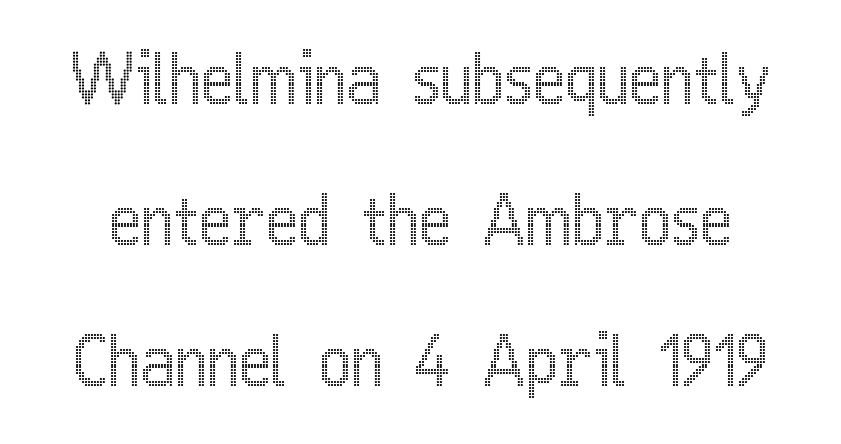
You could not count columns in this text — the font is proportionally spaced. Nothing unusual about the tracking: characters are spaced as the font intends. A clean baseline with only descenders dipping below it. Designer's note — italics off, roman on. One glance says open: line gaps are wider than usual.
